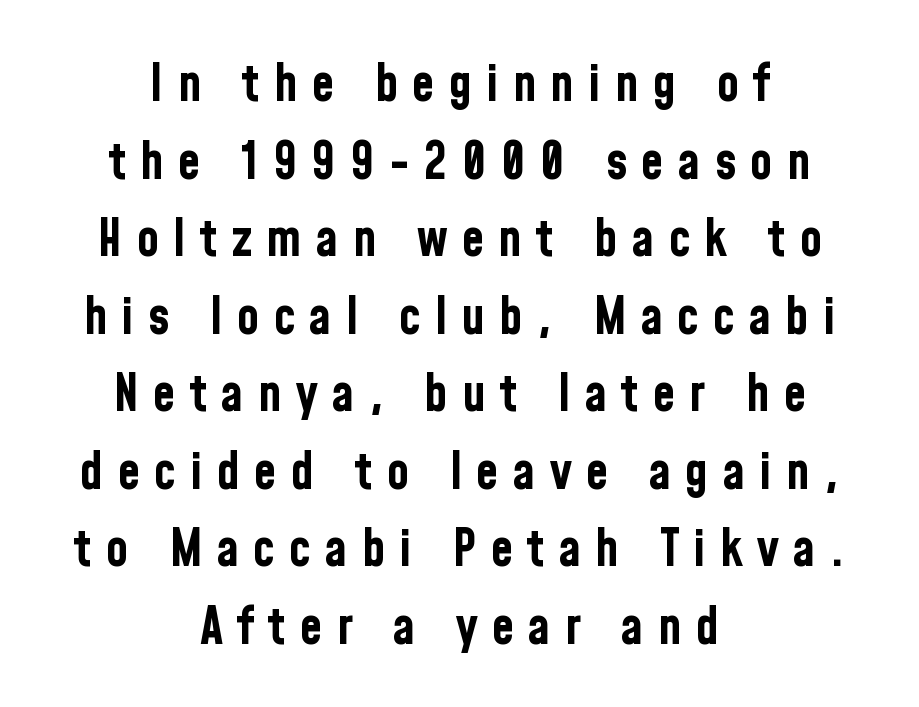
The image shows 51 px bold, condensed sans-serif type, upright; set centered, normal line spacing (1.52x), unusually wide letter spacing (+0.28 em), not underlined; low stroke contrast and a medium x-height.
